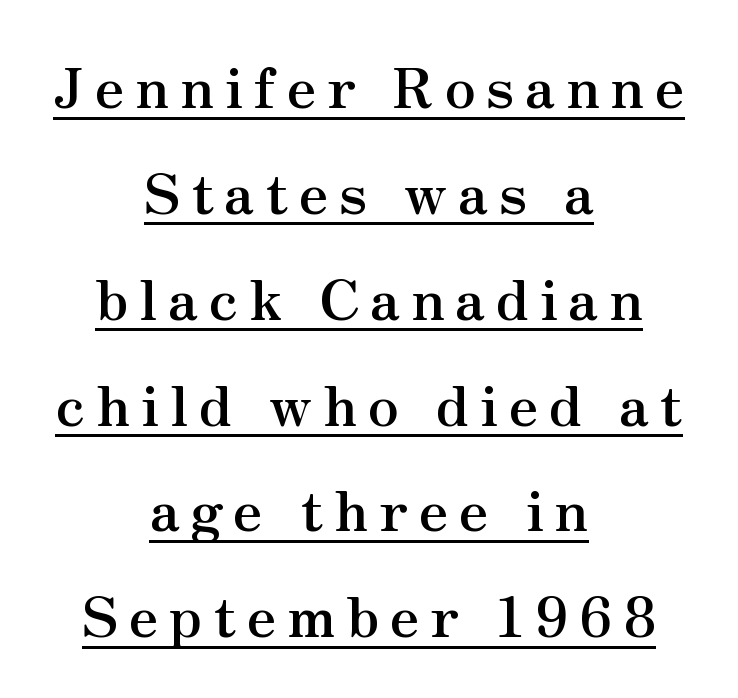
{"serif": "yes", "italic": "no", "bold": "yes", "weight": "semibold", "width": "normal", "stroke_contrast": "medium", "x_height": "small", "monospaced": "no", "underline": "yes", "align": "center", "line_spacing_ratio": 1.89, "glyph_px": 56}
